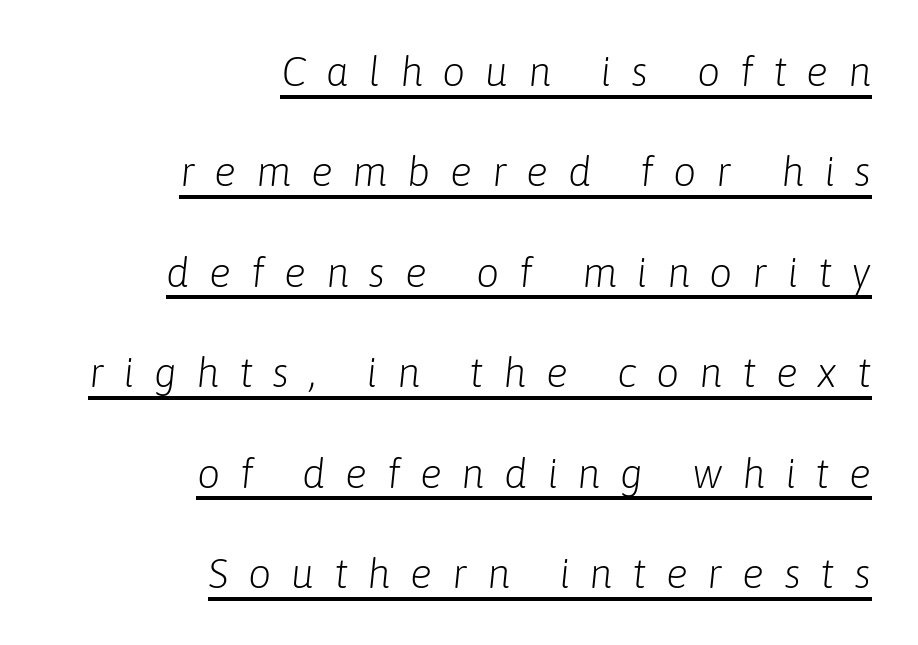
Q: Is the text bold? A: No.
Q: Is the text italic (slanted)? A: Yes, it leans right by about 6 degrees.
Q: Is the text underlined? A: Yes.
Q: How is the paragraph aligned? A: Right-aligned.
Q: Is the spacing between letters normal or unusually wide? A: Unusually wide.
Q: Is the spacing between lines tight, normal or loose? A: Loose.
Q: Width (condensed, normal, or wide)? A: Normal.
Q: Stroke contrast? A: Low.
Q: x-height? A: Medium.
Q: Monospaced? A: No.
